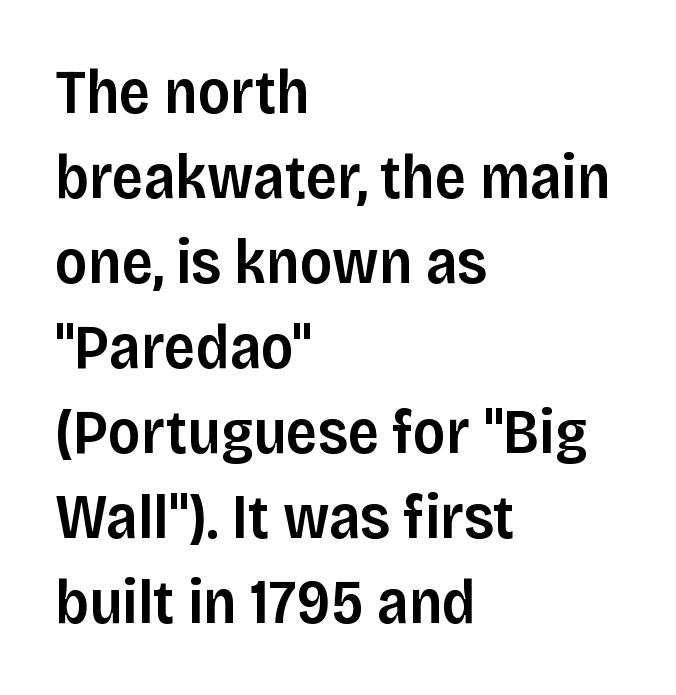
{"serif": "no", "italic": "no", "bold": "semi", "weight": "semibold", "width": "normal", "stroke_contrast": "low", "x_height": "large", "monospaced": "no", "underline": "no", "align": "left", "line_spacing": "normal", "line_spacing_ratio": 1.37, "letter_spacing": "normal", "letter_spacing_em": 0.0, "glyph_px": 62}
